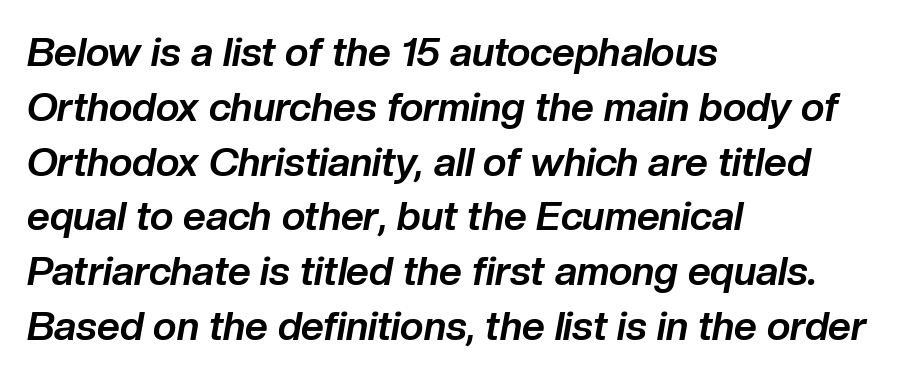
The image shows 40 px bold type, italic (leaning right); set left-aligned, normal line spacing (1.37x), normal letter spacing, not underlined; low stroke contrast and a medium x-height.
